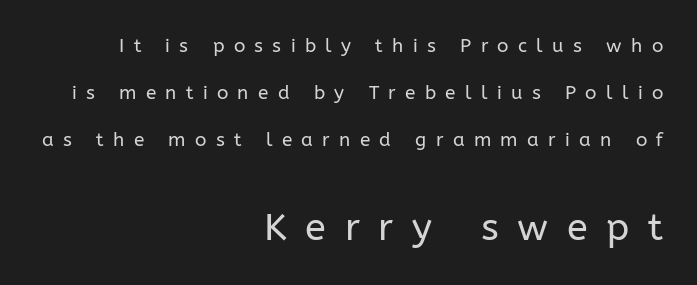
{"serif": "no", "italic": "no", "bold": "no", "weight": "regular", "width": "normal", "stroke_contrast": "low", "x_height": "medium", "monospaced": "no", "underline": "no", "align": "right", "line_spacing": "loose", "line_spacing_ratio": 2.47, "letter_spacing": "wide", "letter_spacing_em": 0.49, "larger_block": "second", "size_ratio": 2.0, "glyph_px": 38}
